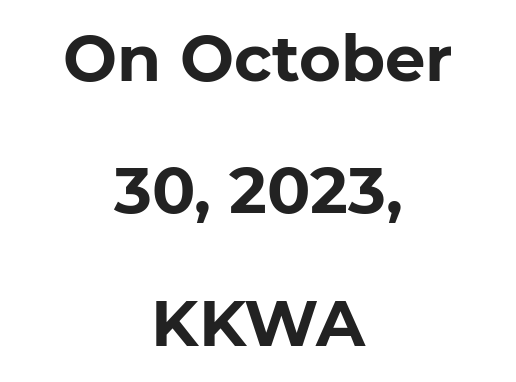
What weight is shown? A full bold with thick strokes. Posture: upright roman. The face used here is a sans, in the tradition of grotesques and geometrics. The designer dialed line spacing up above the default.
